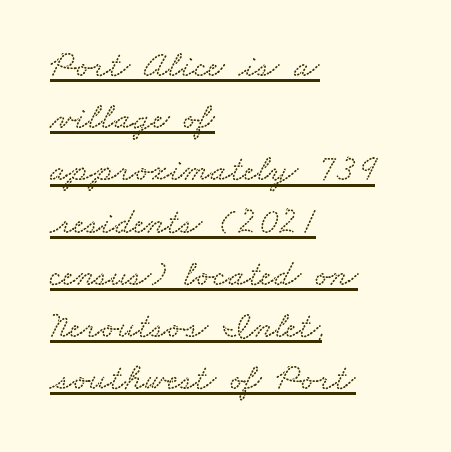
A typesetter would call this proportional, since set widths differ per character. Does a line run under the words? Yes, clearly. The designer left line spacing at the default. Honestly, the letter spacing is just normal — you wouldn't notice it. If you drew a ruler down the left edge, every line would touch it.
